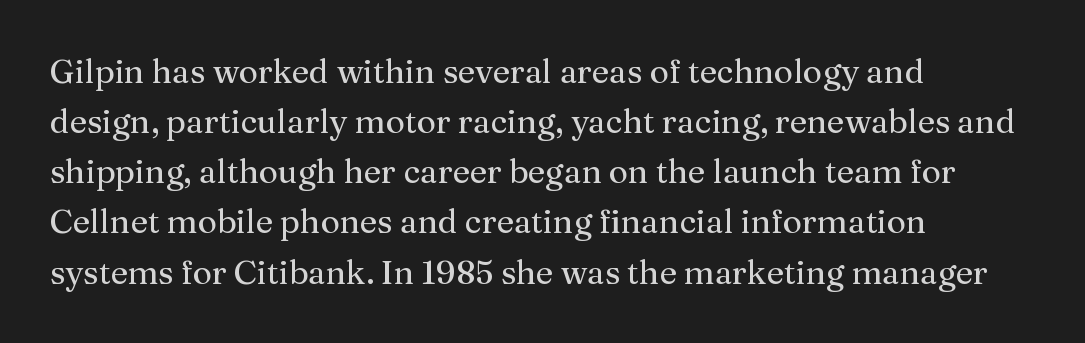
{"serif": "yes", "italic": "no", "width": "normal", "stroke_contrast": "medium", "x_height": "medium", "monospaced": "no", "underline": "no", "align": "left", "line_spacing": "normal", "line_spacing_ratio": 1.52, "letter_spacing": "normal", "letter_spacing_em": 0.0, "glyph_px": 33}
